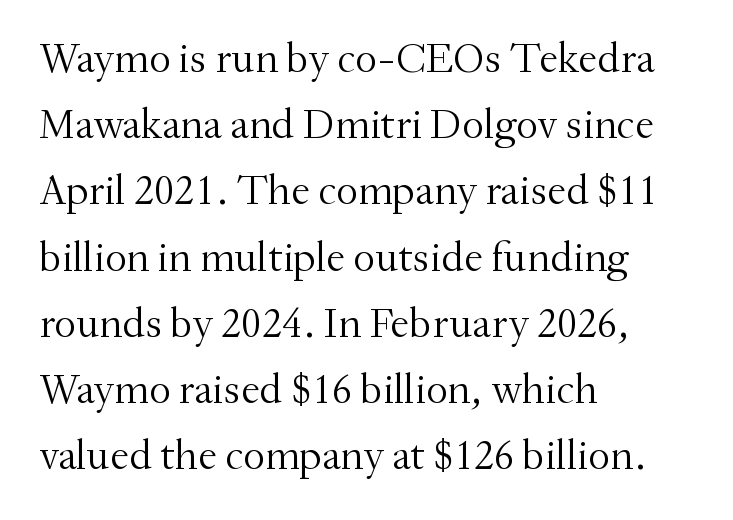
The lettering stays uniformly vertical, giving the passage a roman look. Yep, those are serifs on the letters. Line beginnings align vertically; line endings do not. The letterforms sit shoulder to shoulder at normal distance. The typesetting does not lean heavy: it is not bold. One glance says typical: line gaps are just what's usual.
